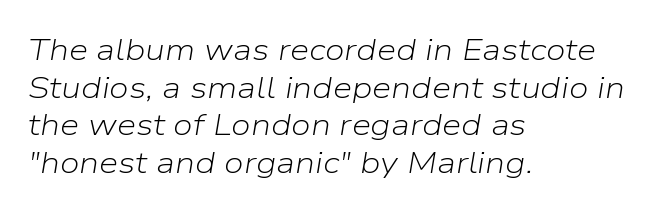
{"italic": "yes", "lean": "right", "slant_degrees": 9, "bold": "no", "weight": "light", "width": "normal", "stroke_contrast": "low", "x_height": "medium", "monospaced": "no", "underline": "no", "align": "left", "line_spacing_ratio": 1.21, "letter_spacing": "normal", "letter_spacing_em": 0.0, "glyph_px": 31}
